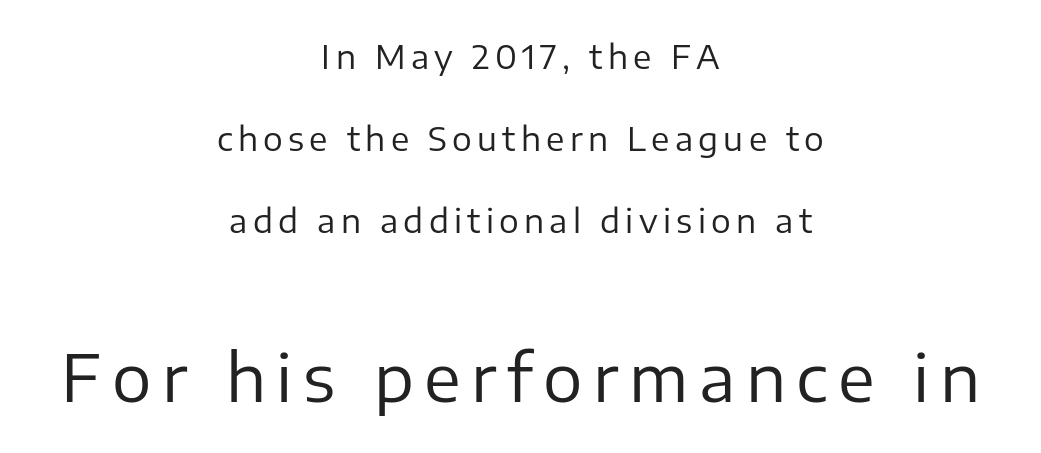
You could fit nearly another row in the gap between these rows. Notice how the stems are strictly vertical — no italics here. The passage shown is typeset with a sans-serif family. Varying glyph widths throughout — classic text-font behaviour. The weight would be labelled regular, book, light, or lighter still.
